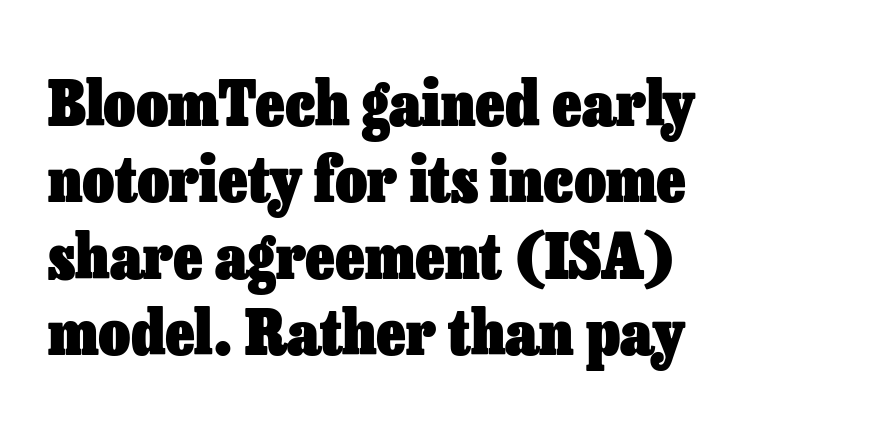
{"italic": "no", "bold": "yes", "weight": "heavy", "width": "normal", "stroke_contrast": "low", "x_height": "medium", "monospaced": "no", "underline": "no", "align": "left", "line_spacing_ratio": 1.23, "letter_spacing": "normal", "letter_spacing_em": 0.0, "glyph_px": 62}
